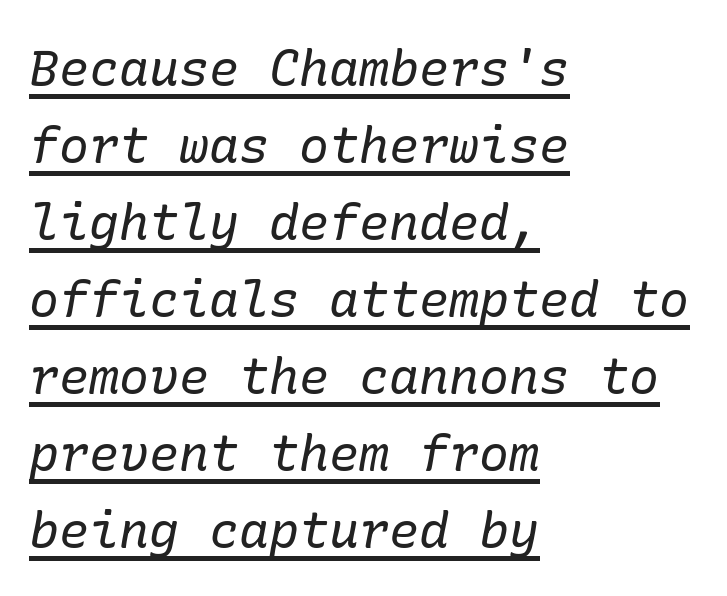
Q: Is the text bold? A: No.
Q: Is the text italic (slanted)? A: Yes, it leans right by about 10 degrees.
Q: Is the typeface a serif or a sans-serif typeface? A: Sans-serif.
Q: Is the text underlined? A: Yes.
Q: How is the paragraph aligned? A: Left-aligned.
Q: Is the spacing between letters normal or unusually wide? A: Normal.
Q: Is the spacing between lines tight, normal or loose? A: Normal.
Q: Width (condensed, normal, or wide)? A: Normal.
Q: Stroke contrast? A: Low.
Q: x-height? A: Medium.
